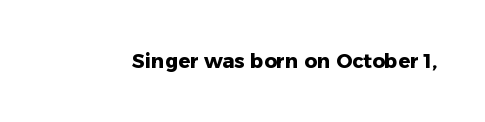
The rendering keeps characters at their native spacing. Underlining? Definitely not there. Nope, not italic — everything's standing straight. Set as a true bold cut, around the 700 mark.
